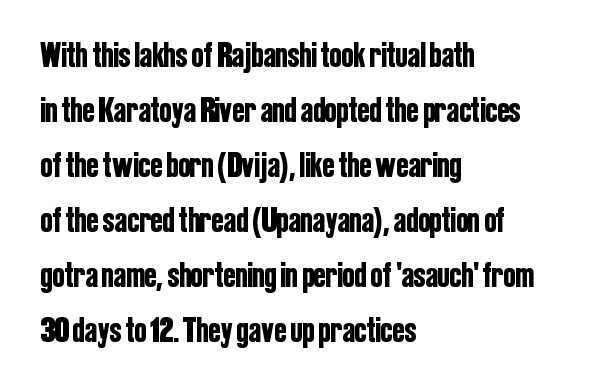
The image shows 36 px condensed sans-serif type, upright; set left-aligned, normal line spacing (1.53x), normal letter spacing, not underlined; low stroke contrast and a medium x-height.
